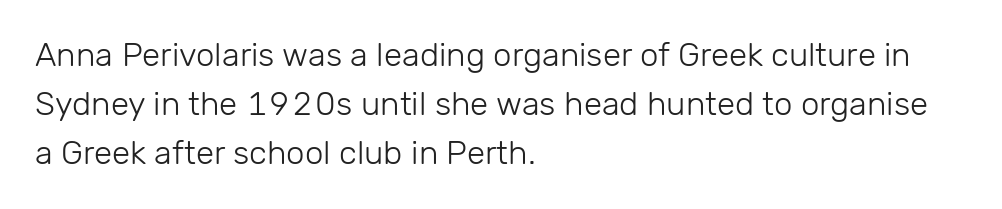
The image shows 33 px light sans-serif type, upright; set left-aligned, normal line spacing (1.49x), normal letter spacing, not underlined; low stroke contrast and a medium x-height.
